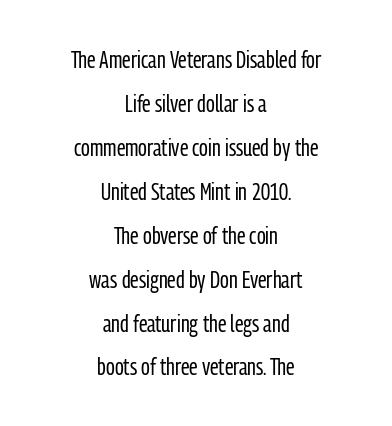
Style check: upright. Letter spacing: default. Each stroke keeps to a modest, everyday thickness or less. A clean baseline with only descenders dipping below it. Casual observation: everything's sitting right in the middle.
